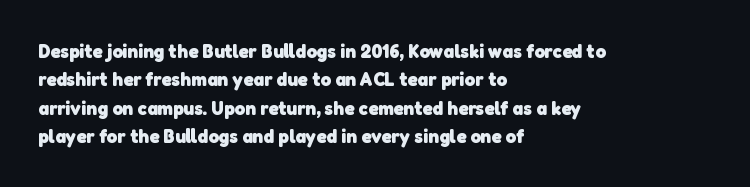
{"bold": "yes", "underline": "no", "align": "left", "line_spacing": "normal", "line_spacing_ratio": 1.42, "letter_spacing": "normal", "letter_spacing_em": 0.0, "glyph_px": 20}
